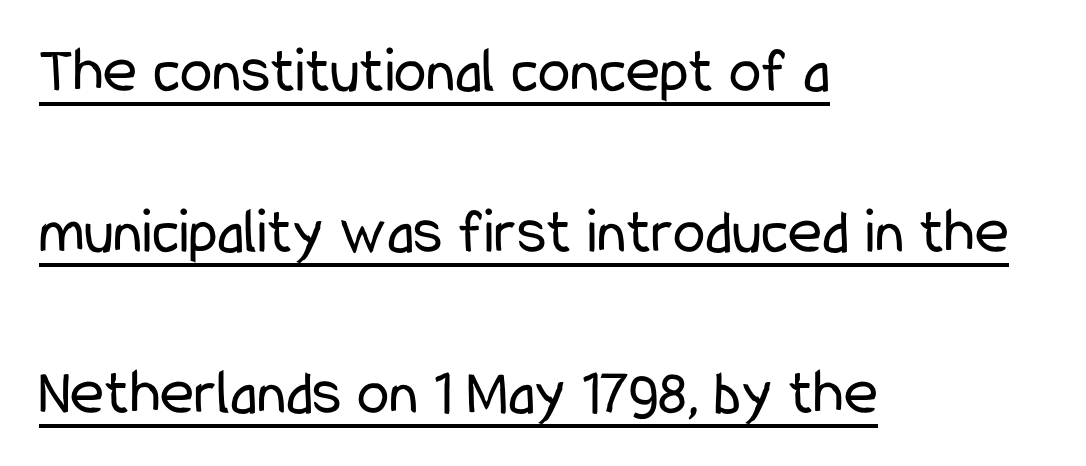
{"serif": "no", "italic": "no", "bold": "no", "weight": "regular", "width": "condensed", "stroke_contrast": "low", "x_height": "medium", "monospaced": "no", "underline": "yes", "align": "left", "line_spacing": "loose", "line_spacing_ratio": 2.48, "letter_spacing": "normal", "letter_spacing_em": 0.0, "glyph_px": 65}
